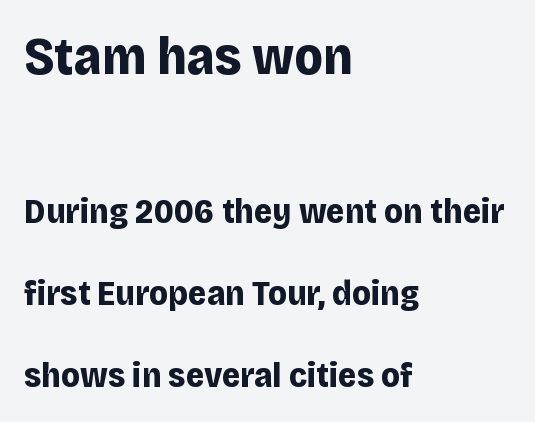
Q: Is the text bold? A: Yes.
Q: Is the text italic (slanted)? A: No, it is upright.
Q: Is the typeface a serif or a sans-serif typeface? A: Sans-serif.
Q: Is the text underlined? A: No.
Q: How is the paragraph aligned? A: Left-aligned.
Q: Is the spacing between letters normal or unusually wide? A: Normal.
Q: Is the spacing between lines tight, normal or loose? A: Loose.
Q: Which block of text is set in a larger size, the first (top) or the second (bottom)? A: The first (top) one.
Q: Width (condensed, normal, or wide)? A: Normal.
Q: Stroke contrast? A: Low.
Q: x-height? A: Large.
Q: Monospaced? A: No.
